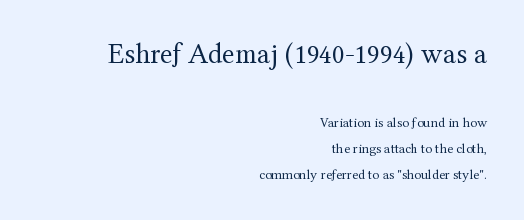
Is this a heavy cut? Hardly; it is regular or lighter. Proportional: the letters do not fall into vertical columns. All the whitespace from short lines collects on the left. Whoever set this made the first block the dominant, larger element.
